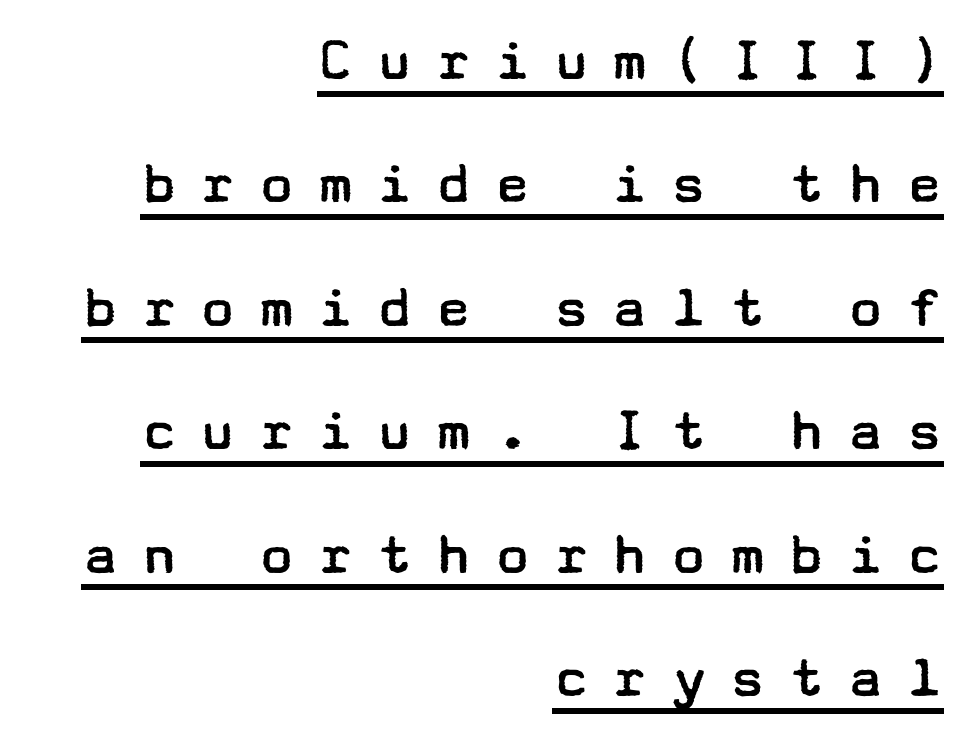
The letters stand straight up with perfectly vertical stems. No feet cap the strokes, marking this as sans-serif type. Look at the tracking — it's clearly loosened, letters drifting apart. The vertical gap from one line to the next is large.
